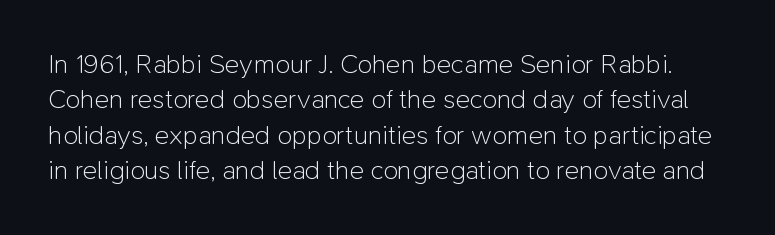
Q: Is the text bold? A: No.
Q: Is the text italic (slanted)? A: No, it is upright.
Q: Is the text underlined? A: No.
Q: Is the spacing between letters normal or unusually wide? A: Normal.
Q: Is the spacing between lines tight, normal or loose? A: Normal.
